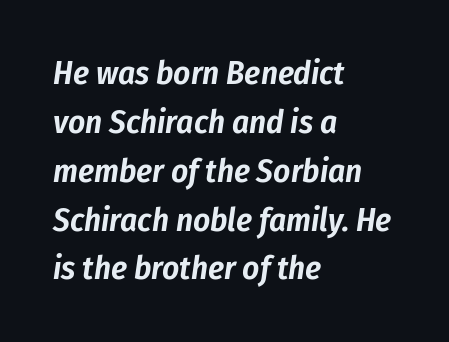
The lines sit at an ordinary, default distance from one another. The rendering uses natural spacing where letterforms have individual widths. Underlining? Definitely not there. The axis of the letterforms is tilted away from vertical. Layout note: lines flush left. Compared with typical body copy, the letter spacing here is the same.
